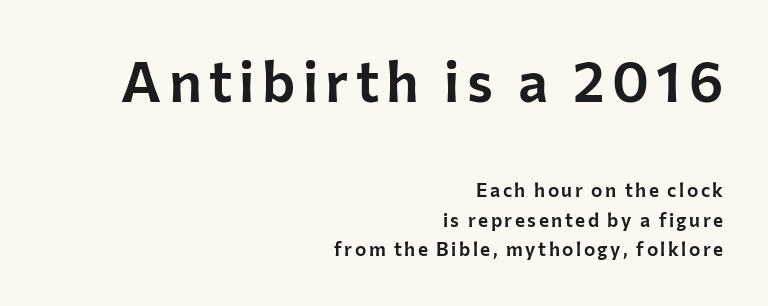
The passage is arranged like a letterhead date or caption credit — flush right. Varying glyph widths throughout — classic text-font behaviour. The letters stand straight up with perfectly vertical stems. If you squint, the top block still reads clearly — it's the larger of the two.
